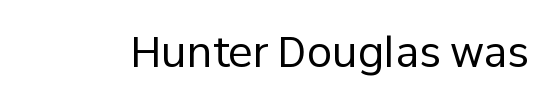
The image shows 41 px regular-weight sans-serif type, upright; set normal letter spacing, not underlined; low stroke contrast and a medium x-height.
